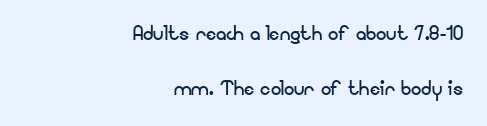
In terms of letterspacing, this is plain default setting. The line-height multiplier appears high, well above default. One-word summary of the alignment: right. Style check: upright. The specimen omits any rule beneath the text block's lines.
